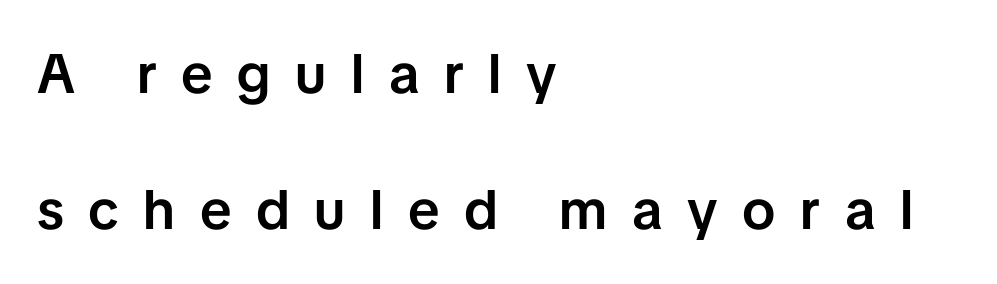
Q: Is the text bold? A: Semi-bold.
Q: Is the text italic (slanted)? A: No, it is upright.
Q: Is the typeface a serif or a sans-serif typeface? A: Sans-serif.
Q: Is the text underlined? A: No.
Q: How is the paragraph aligned? A: Left-aligned.
Q: Is the spacing between letters normal or unusually wide? A: Unusually wide.
Q: Is the spacing between lines tight, normal or loose? A: Loose.
Q: Width (condensed, normal, or wide)? A: Normal.
Q: Stroke contrast? A: Low.
Q: x-height? A: Medium.
Q: Monospaced? A: No.
